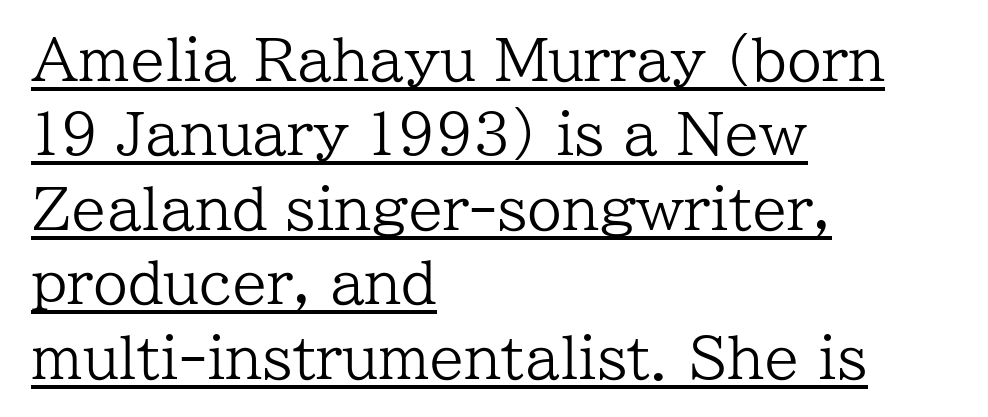
The image shows 56 px regular-weight serif type, upright; set left-aligned, normal line spacing (1.33x), normal letter spacing, underlined; low stroke contrast and a medium x-height.
